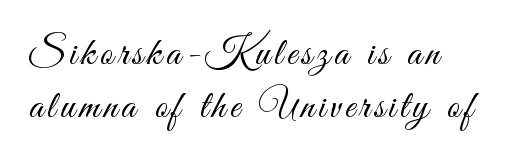
{"serif": "no", "bold": "no", "weight": "light", "width": "condensed", "stroke_contrast": "medium", "x_height": "small", "monospaced": "no", "underline": "no", "align": "left", "line_spacing": "normal", "line_spacing_ratio": 1.33, "glyph_px": 40}
